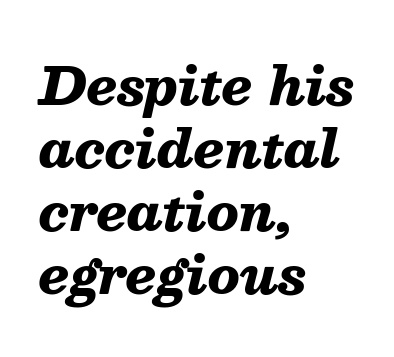
{"italic": "yes", "lean": "right", "slant_degrees": 13, "bold": "yes", "weight": "heavy", "width": "normal", "stroke_contrast": "medium", "x_height": "medium", "monospaced": "no", "underline": "no", "align": "left", "line_spacing_ratio": 1.21, "letter_spacing": "normal", "letter_spacing_em": 0.0, "glyph_px": 52}
